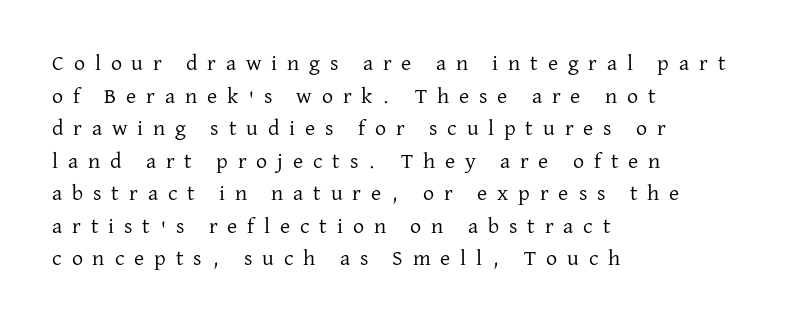
{"italic": "no", "bold": "no", "underline": "no", "align": "left", "line_spacing": "normal", "line_spacing_ratio": 1.48, "letter_spacing": "wide", "letter_spacing_em": 0.45, "glyph_px": 22}
